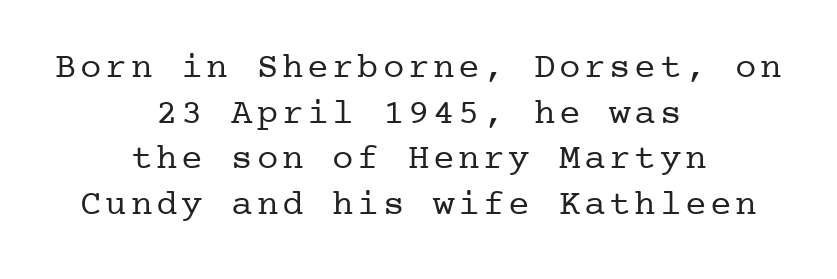
Q: Is the text bold? A: No.
Q: Is the text italic (slanted)? A: No, it is upright.
Q: Is the typeface a serif or a sans-serif typeface? A: Serif.
Q: Is the text underlined? A: No.
Q: How is the paragraph aligned? A: Centered.
Q: Is the spacing between lines tight, normal or loose? A: Normal.
Q: Width (condensed, normal, or wide)? A: Normal.
Q: Stroke contrast? A: Low.
Q: x-height? A: Medium.
